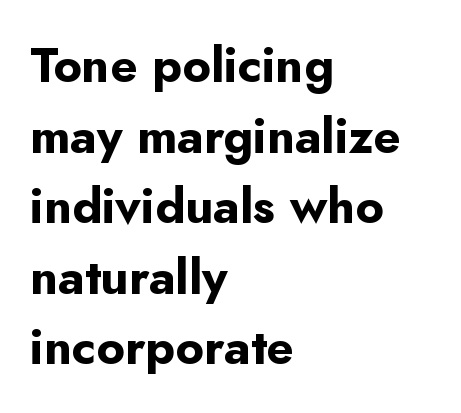
{"serif": "no", "italic": "no", "bold": "yes", "weight": "bold", "width": "normal", "stroke_contrast": "low", "x_height": "small", "monospaced": "no", "underline": "no", "align": "left", "line_spacing": "normal", "line_spacing_ratio": 1.44, "letter_spacing": "normal", "letter_spacing_em": 0.0, "glyph_px": 49}
